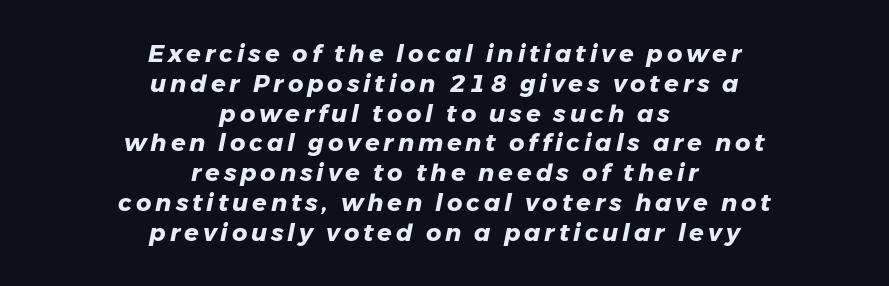
{"italic": "yes", "lean": "right", "slant_degrees": 11, "bold": "yes", "underline": "no", "align": "center", "line_spacing_ratio": 1.24, "glyph_px": 24}
